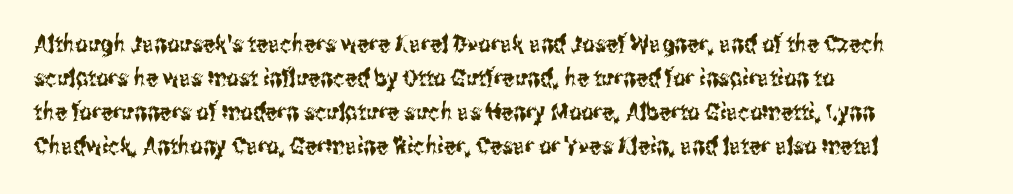
{"italic": "no", "underline": "no", "align": "left", "line_spacing": "normal", "line_spacing_ratio": 1.41, "letter_spacing": "normal", "letter_spacing_em": 0.0, "glyph_px": 24}
